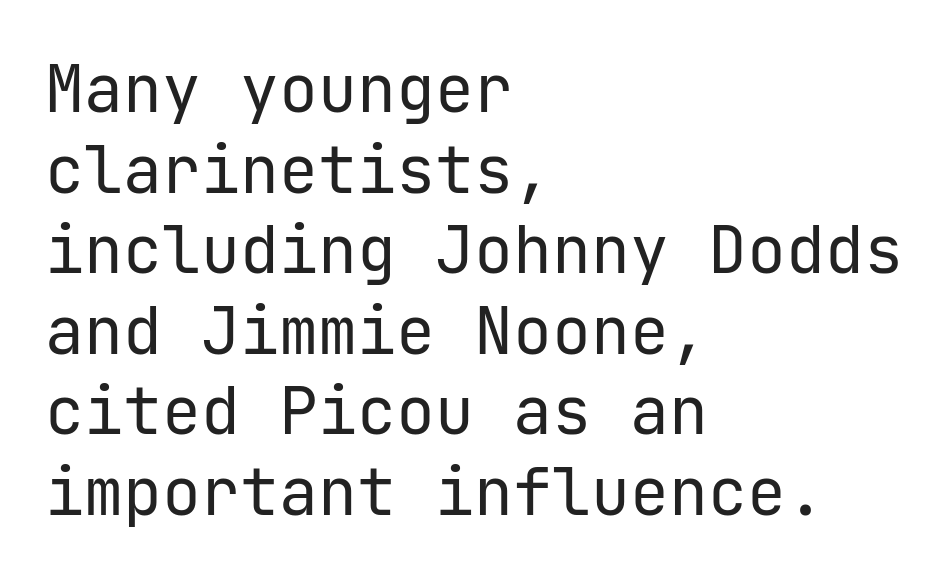
Q: Is the text bold? A: No.
Q: Is the text italic (slanted)? A: No, it is upright.
Q: Is the typeface a serif or a sans-serif typeface? A: Sans-serif.
Q: Is the text underlined? A: No.
Q: How is the paragraph aligned? A: Left-aligned.
Q: Is the spacing between letters normal or unusually wide? A: Normal.
Q: Width (condensed, normal, or wide)? A: Normal.
Q: Stroke contrast? A: Low.
Q: x-height? A: Medium.
